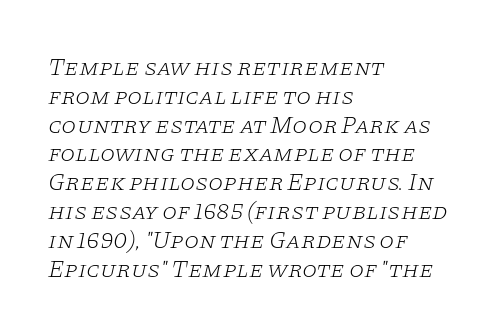
The image shows 24 px text type, italic (leaning right); set left-aligned, line spacing 1.2x, normal letter spacing, not underlined.
